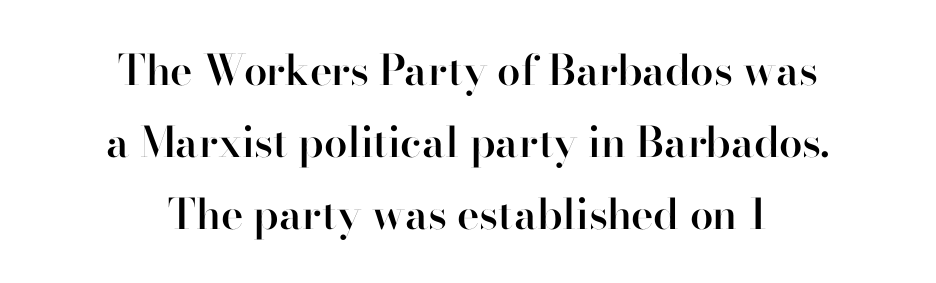
Q: Is the text bold? A: Semi-bold.
Q: Is the text italic (slanted)? A: No, it is upright.
Q: Is the typeface a serif or a sans-serif typeface? A: Sans-serif.
Q: Is the text underlined? A: No.
Q: How is the paragraph aligned? A: Centered.
Q: Is the spacing between letters normal or unusually wide? A: Normal.
Q: Width (condensed, normal, or wide)? A: Normal.
Q: Stroke contrast? A: High.
Q: x-height? A: Small.
Q: Monospaced? A: No.
